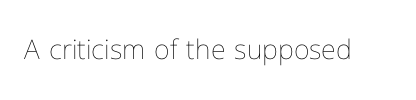
Q: Is the text bold? A: No.
Q: Is the text italic (slanted)? A: No, it is upright.
Q: Is the text underlined? A: No.
Q: Is the spacing between letters normal or unusually wide? A: Normal.
